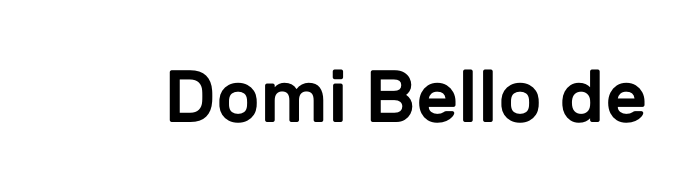
{"serif": "no", "italic": "no", "width": "normal", "stroke_contrast": "low", "x_height": "medium", "monospaced": "no", "underline": "no", "letter_spacing": "normal", "letter_spacing_em": 0.0, "glyph_px": 74}
